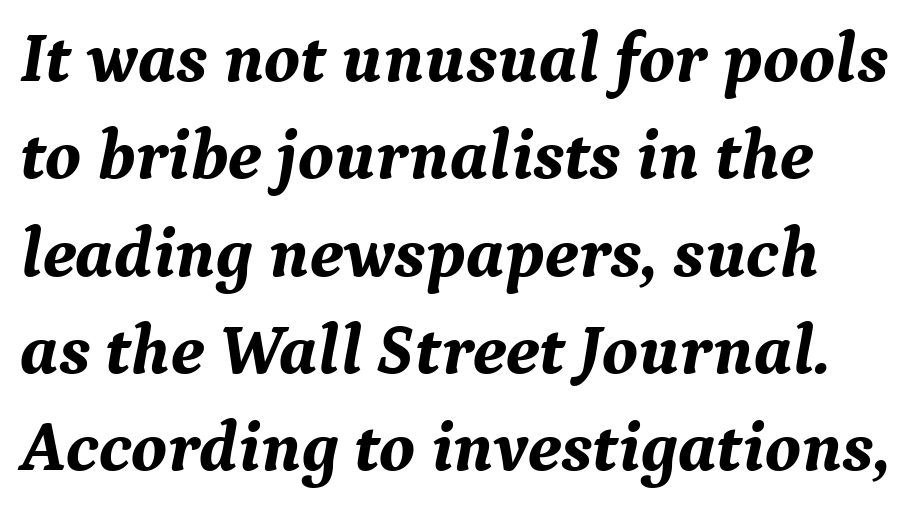
The image shows 71 px bold serif type, italic (leaning right); set left-aligned, normal line spacing (1.37x), normal letter spacing, not underlined; medium stroke contrast and a medium x-height.
